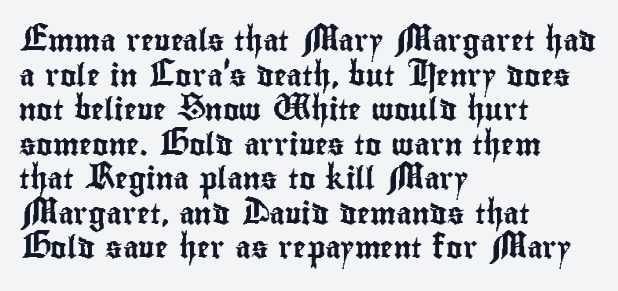
The setting favours the left margin, as ordinary paragraphs usually do. The letters stand straight up with perfectly vertical stems. Baseline-to-baseline distance is the conventional proportion of letter height. Beneath every word, the page is bare. Is the letter spacing exaggerated? No — it looks like the ordinary default.
